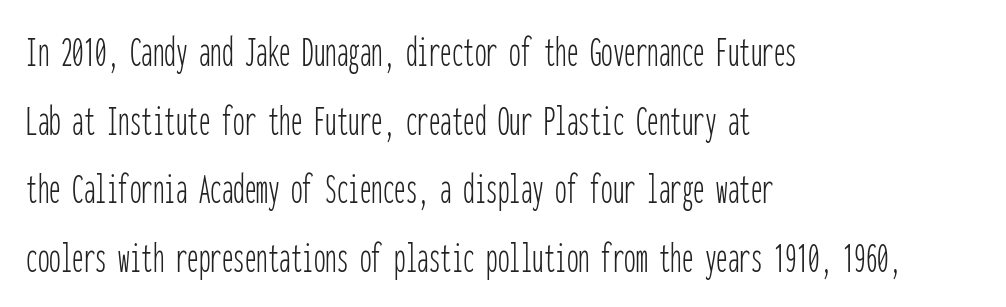
The line-height multiplier appears to be the usual default. Bare-footed words on every line. Unbolded letterforms with no extra heft. A classic flush-left, rag-right setting is used for this passage. You could count columns in this text — the font is strictly monospaced.
